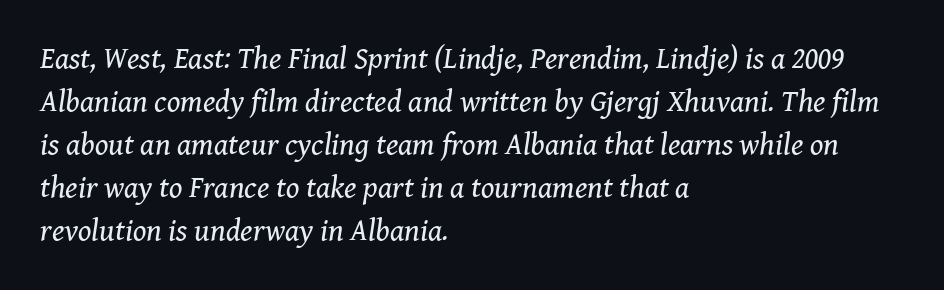
The image shows 31 px regular-weight serif type, italic (leaning right); set left-aligned, normal line spacing (1.39x), normal letter spacing, not underlined; medium stroke contrast and a medium x-height.
